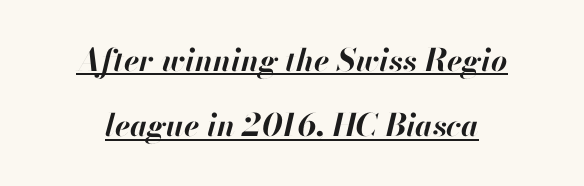
{"italic": "yes", "lean": "right", "slant_degrees": 13, "bold": "yes", "weight": "bold", "width": "normal", "stroke_contrast": "high", "x_height": "small", "monospaced": "no", "underline": "yes", "align": "center", "line_spacing": "loose", "line_spacing_ratio": 2.11, "letter_spacing": "normal", "letter_spacing_em": 0.0, "glyph_px": 31}
